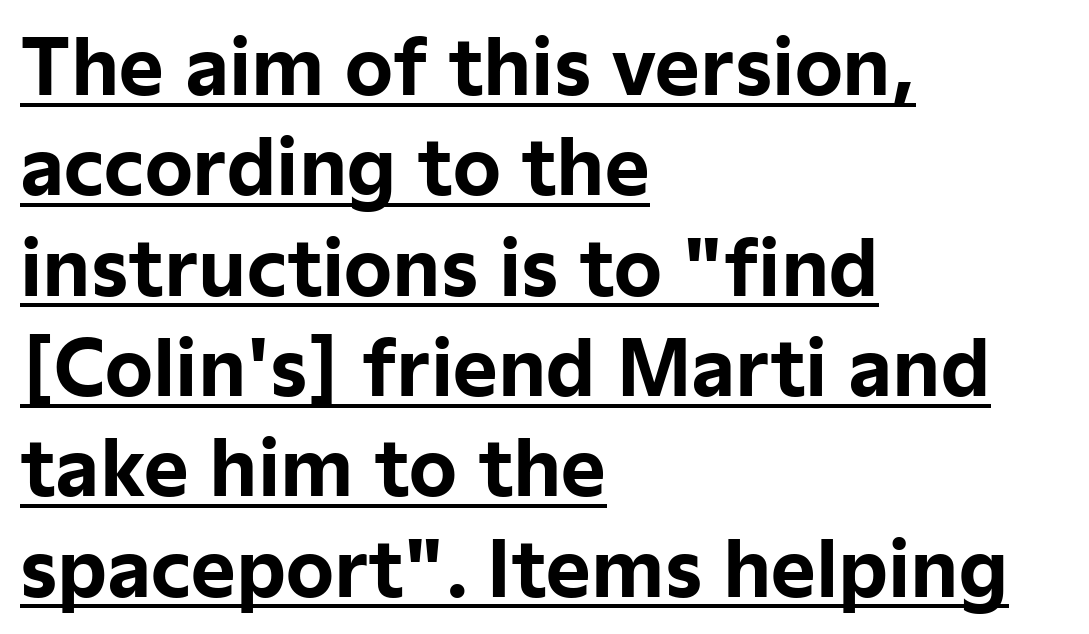
Q: Is the text bold? A: Yes.
Q: Is the text italic (slanted)? A: No, it is upright.
Q: Is the typeface a serif or a sans-serif typeface? A: Sans-serif.
Q: Is the text underlined? A: Yes.
Q: How is the paragraph aligned? A: Left-aligned.
Q: Is the spacing between letters normal or unusually wide? A: Normal.
Q: Is the spacing between lines tight, normal or loose? A: Normal.
Q: Width (condensed, normal, or wide)? A: Normal.
Q: Stroke contrast? A: Low.
Q: x-height? A: Medium.
Q: Monospaced? A: No.
